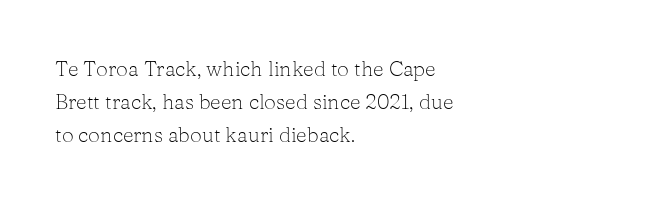
Q: Is the text bold? A: No.
Q: Is the text italic (slanted)? A: No, it is upright.
Q: Is the text underlined? A: No.
Q: How is the paragraph aligned? A: Left-aligned.
Q: Is the spacing between letters normal or unusually wide? A: Normal.
Q: Is the spacing between lines tight, normal or loose? A: Normal.
